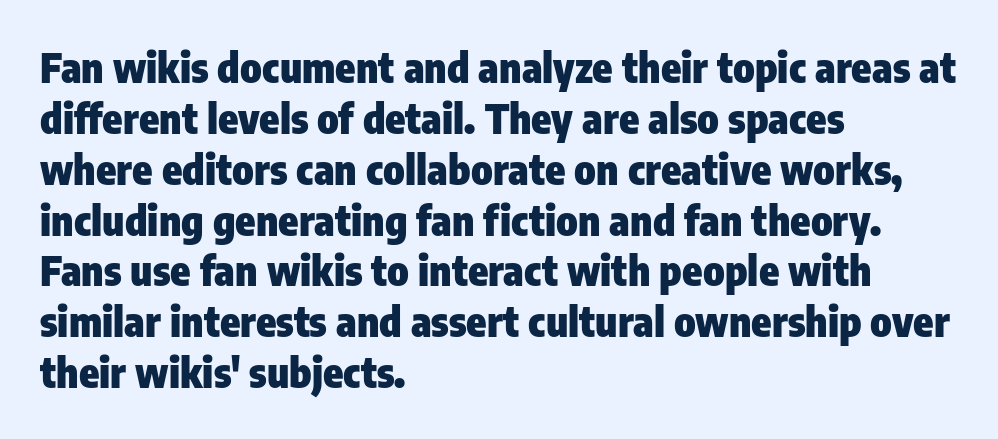
Q: Is the text bold? A: Yes.
Q: Is the text italic (slanted)? A: No, it is upright.
Q: Is the typeface a serif or a sans-serif typeface? A: Sans-serif.
Q: Is the text underlined? A: No.
Q: How is the paragraph aligned? A: Left-aligned.
Q: Is the spacing between letters normal or unusually wide? A: Normal.
Q: Width (condensed, normal, or wide)? A: Condensed.
Q: Stroke contrast? A: Low.
Q: x-height? A: Medium.
Q: Monospaced? A: No.
